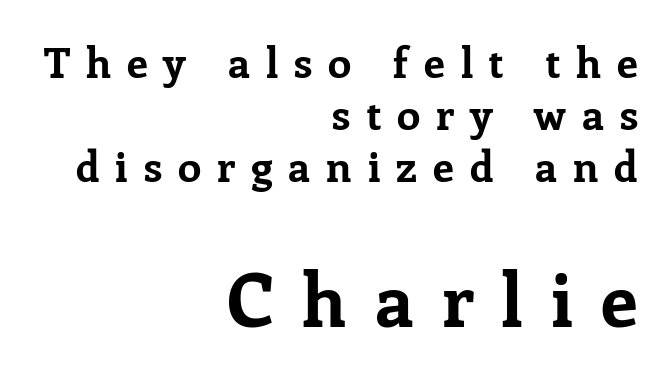
{"serif": "yes", "italic": "no", "bold": "yes", "weight": "bold", "width": "normal", "stroke_contrast": "low", "x_height": "medium", "monospaced": "no", "underline": "no", "align": "right", "line_spacing_ratio": 1.24, "letter_spacing": "wide", "letter_spacing_em": 0.38, "larger_block": "second", "size_ratio": 1.76, "glyph_px": 74}
